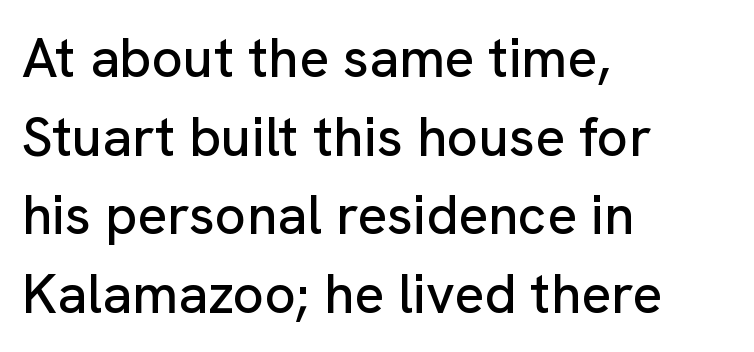
Proportional: the letters do not fall into vertical columns. The face used here is a sans, in the tradition of grotesques and geometrics. Rule under the text: the space is simply empty. Horizontal bands of white between lines are of average thickness. Characters remain perfectly vertical along every line.
